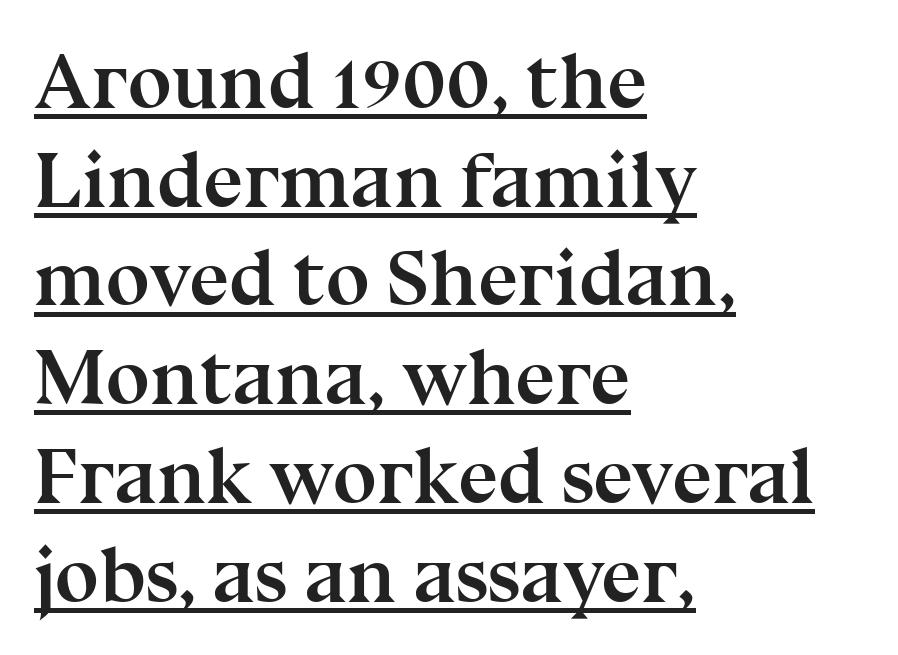
I'd describe the lettering as bold — thick and assertive. What stands out about the letter spacing? Nothing — it is the standard amount. Teacher's note: observe the even left margin — that is flush-left alignment. Character widths vary here, with narrow letters taking less room than wide ones. The block of text has a typical density, with ordinary space between rows.
